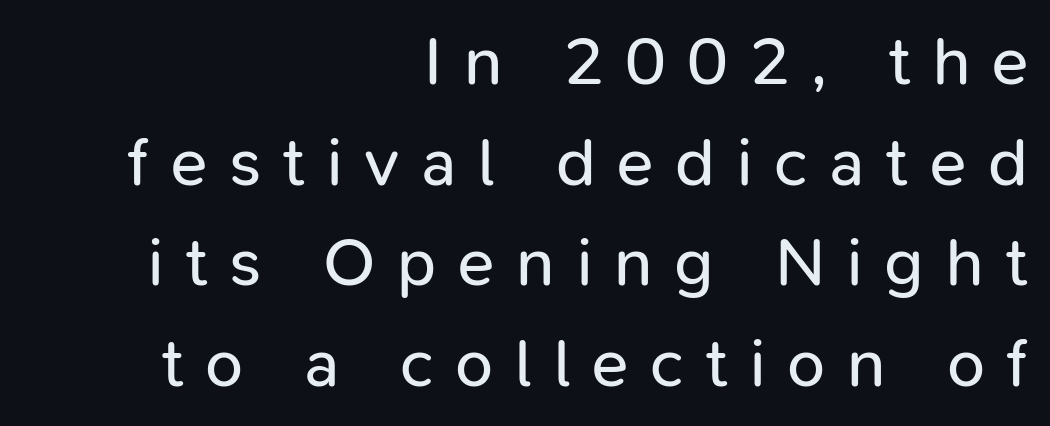
{"serif": "no", "italic": "no", "bold": "no", "weight": "regular", "width": "normal", "stroke_contrast": "low", "x_height": "medium", "monospaced": "no", "underline": "no", "align": "right", "line_spacing": "normal", "line_spacing_ratio": 1.48, "letter_spacing": "wide", "letter_spacing_em": 0.32, "glyph_px": 68}
